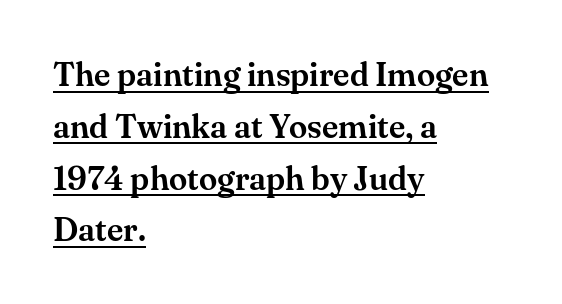
The image shows 33 px serif type, upright; set left-aligned, normal line spacing (1.57x), normal letter spacing, underlined; medium stroke contrast and a small x-height.
